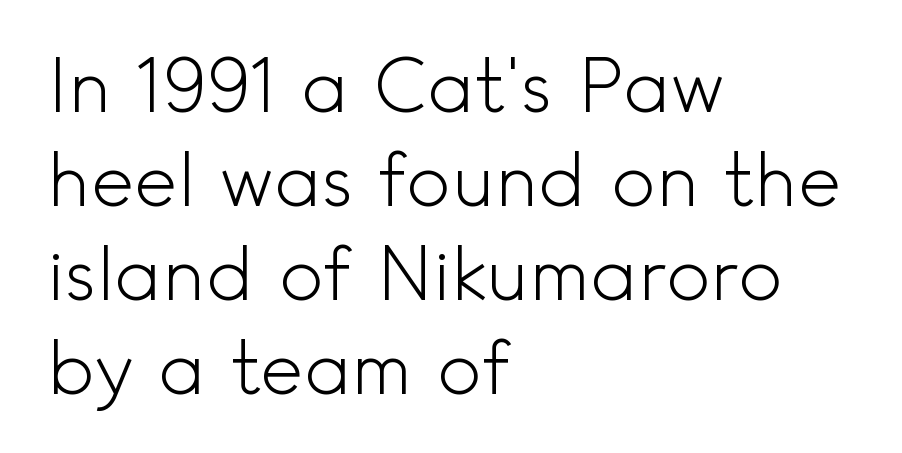
{"serif": "no", "italic": "no", "bold": "no", "weight": "light", "width": "normal", "x_height": "small", "monospaced": "no", "underline": "no", "align": "left", "line_spacing": "normal", "line_spacing_ratio": 1.27, "letter_spacing": "normal", "letter_spacing_em": 0.0, "glyph_px": 74}
